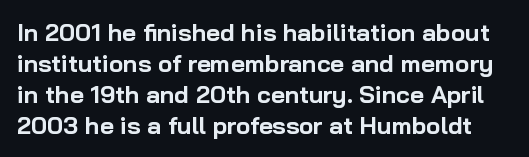
Q: Is the text bold? A: Yes.
Q: Is the text italic (slanted)? A: No, it is upright.
Q: Is the text underlined? A: No.
Q: Is the spacing between letters normal or unusually wide? A: Normal.
Q: Is the spacing between lines tight, normal or loose? A: Normal.
